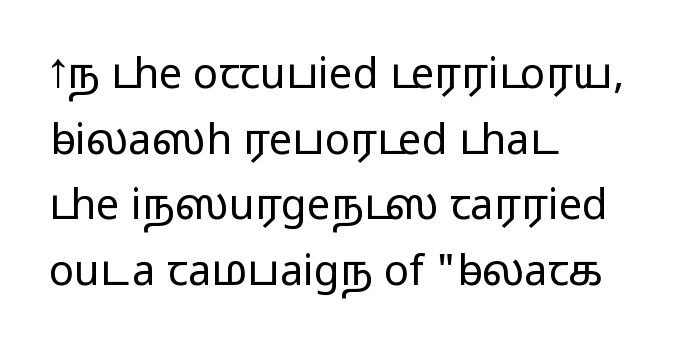
Q: Is the text bold? A: No.
Q: Is the text italic (slanted)? A: No, it is upright.
Q: Is the typeface a serif or a sans-serif typeface? A: Sans-serif.
Q: Is the text underlined? A: No.
Q: How is the paragraph aligned? A: Left-aligned.
Q: Is the spacing between letters normal or unusually wide? A: Normal.
Q: Is the spacing between lines tight, normal or loose? A: Normal.
Q: Width (condensed, normal, or wide)? A: Wide.
Q: Stroke contrast? A: Low.
Q: x-height? A: Medium.
Q: Monospaced? A: No.
